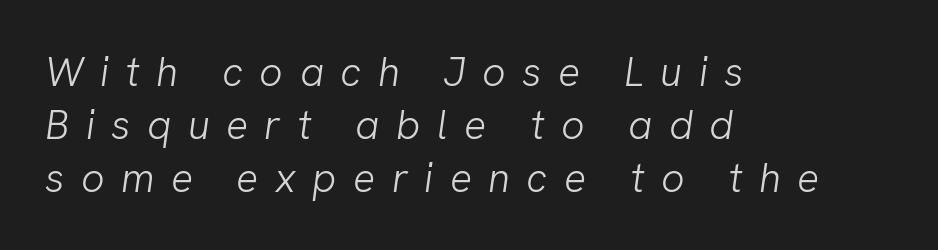
Q: Is the text bold? A: No.
Q: Is the typeface a serif or a sans-serif typeface? A: Sans-serif.
Q: Is the text underlined? A: No.
Q: How is the paragraph aligned? A: Left-aligned.
Q: Is the spacing between letters normal or unusually wide? A: Unusually wide.
Q: Is the spacing between lines tight, normal or loose? A: Normal.
Q: Width (condensed, normal, or wide)? A: Normal.
Q: Stroke contrast? A: Low.
Q: x-height? A: Medium.
Q: Monospaced? A: No.
